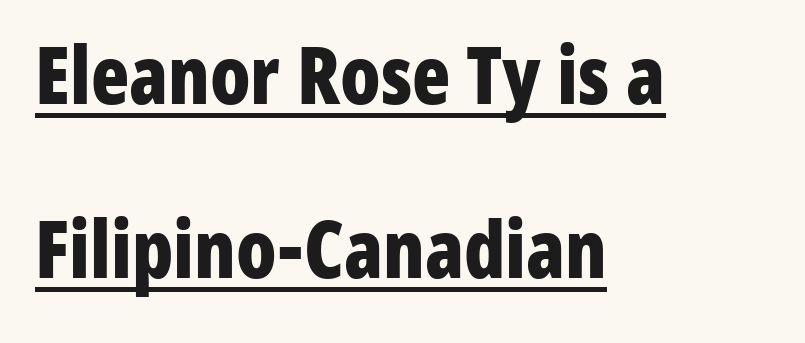
{"serif": "no", "italic": "no", "bold": "yes", "weight": "bold", "width": "condensed", "stroke_contrast": "low", "x_height": "medium", "monospaced": "no", "underline": "yes", "align": "left", "line_spacing": "loose", "line_spacing_ratio": 2.2, "letter_spacing": "normal", "letter_spacing_em": 0.0, "glyph_px": 79}
